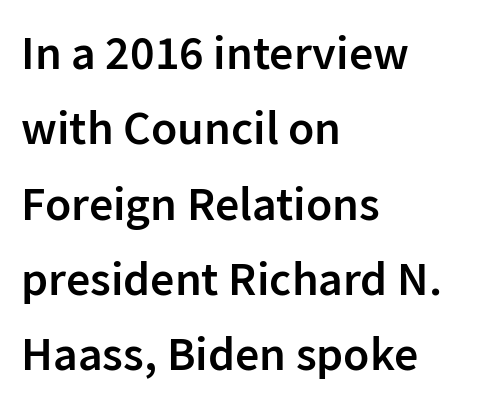
The image shows 48 px semibold sans-serif type, upright; set left-aligned, normal line spacing (1.57x), normal letter spacing, not underlined; low stroke contrast and a medium x-height.
